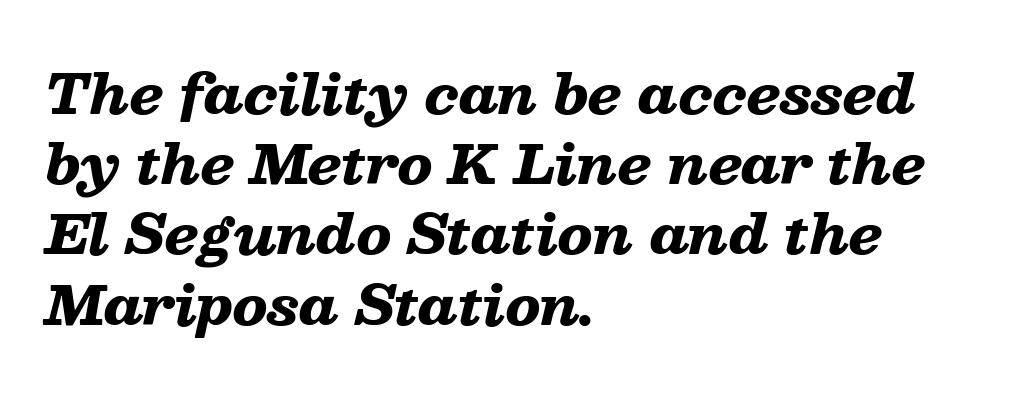
The image shows 54 px heavy, wide type, italic (leaning right); set left-aligned, normal line spacing (1.3x), normal letter spacing, not underlined; low stroke contrast and a medium x-height.
